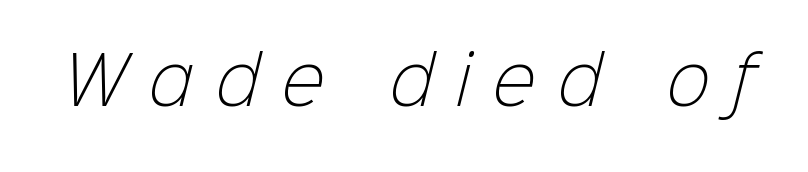
The image shows 65 px light sans-serif type; set unusually wide letter spacing (+0.35 em), not underlined; low stroke contrast and a medium x-height.
